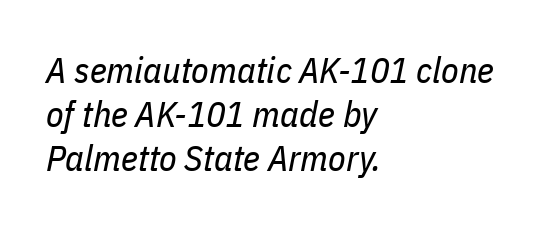
The face used here is proportionally spaced, like ordinary book or web type. The font's italic variant was chosen for this text. The passage shown has conventional tracking throughout. Every row of glyphs begins at an identical x-position on the left. Counters stay open thanks to moderate or lighter strokes.
